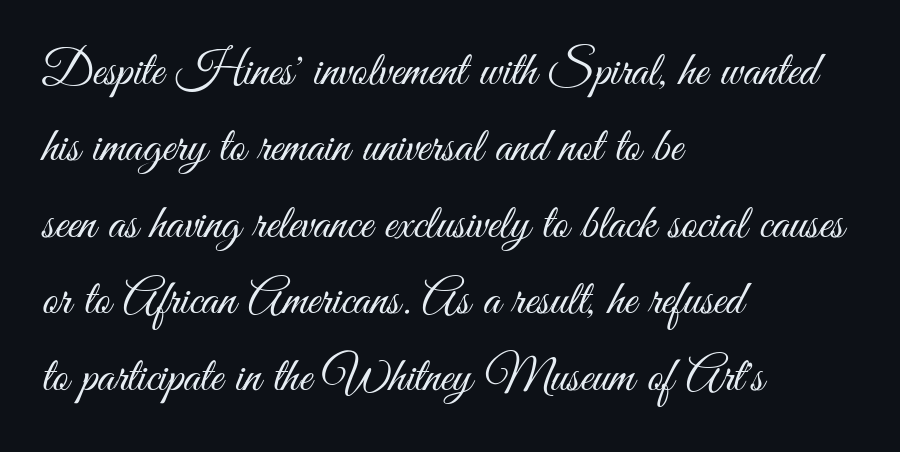
You could not count columns in this text — the font is proportionally spaced. These lines sit exactly where default settings would place them. The lines are quadded left. Honestly, there is no underline to notice here at all. The font is comparable to plain body text, perhaps lighter.
